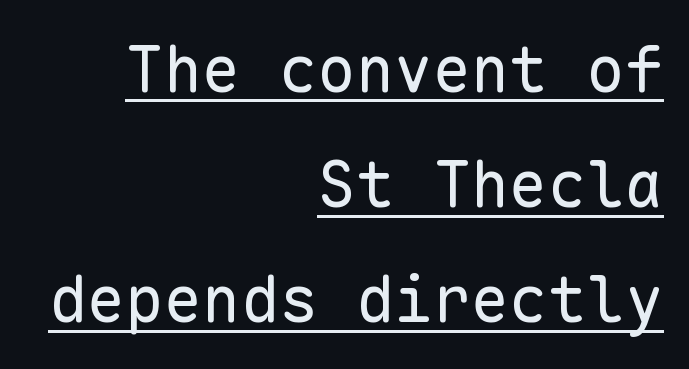
The letters look calm and open, with moderate or lighter stems. Caption: multi-line text, flush right, ragged left. Classification — sans serif. Compared with undecorated copy, this sample adds a rule below the words.
